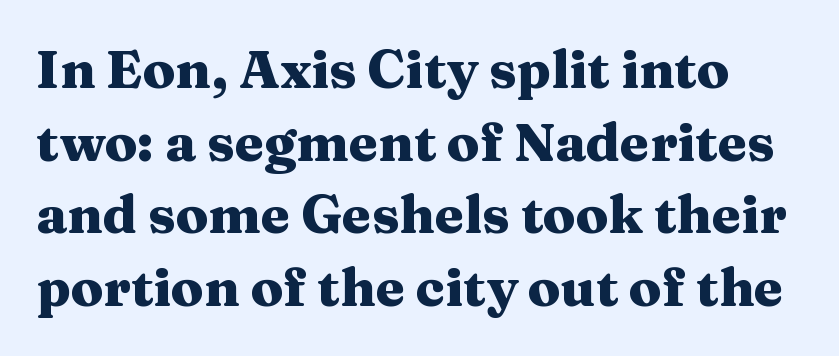
Q: Is the text bold? A: Yes.
Q: Is the text italic (slanted)? A: No, it is upright.
Q: Is the typeface a serif or a sans-serif typeface? A: Serif.
Q: Is the text underlined? A: No.
Q: Is the spacing between letters normal or unusually wide? A: Normal.
Q: Is the spacing between lines tight, normal or loose? A: Normal.
Q: Width (condensed, normal, or wide)? A: Wide.
Q: Stroke contrast? A: Medium.
Q: x-height? A: Medium.
Q: Monospaced? A: No.
